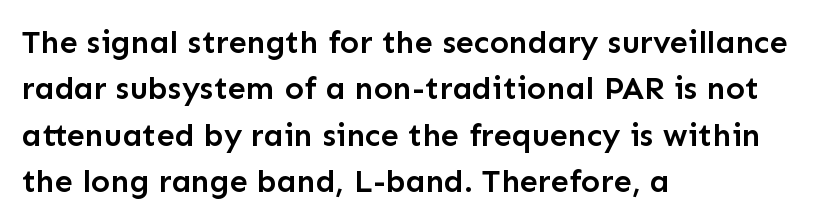
The image shows 32 px semibold sans-serif type, upright; set left-aligned, normal line spacing (1.45x), normal letter spacing, not underlined; low stroke contrast and a medium x-height.
